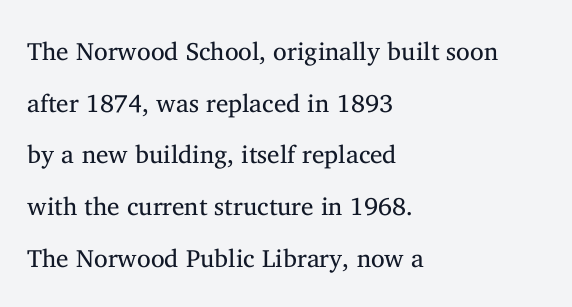
Q: Is the text bold? A: No.
Q: Is the text italic (slanted)? A: No, it is upright.
Q: Is the text underlined? A: No.
Q: How is the paragraph aligned? A: Left-aligned.
Q: Is the spacing between letters normal or unusually wide? A: Normal.
Q: Is the spacing between lines tight, normal or loose? A: Loose.
